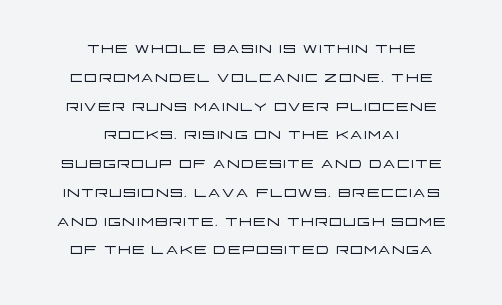
{"italic": "no", "bold": "no", "underline": "no", "align": "center", "line_spacing": "normal", "line_spacing_ratio": 1.37, "letter_spacing": "normal", "letter_spacing_em": 0.0, "glyph_px": 21}
